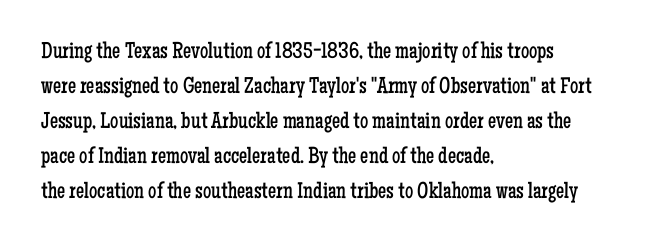
Weight: not bold — regular or lighter. The typesetter chose a ragged-right arrangement here. Each new line begins a customary step beneath the previous one. You could call the tracking neutral — neither tight nor loose. Only glyphs here, with clear space below each row. You can tell it's not italic because the verticals are truly vertical.
